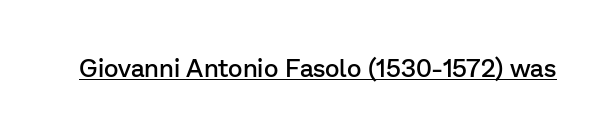
The letters sit at their default tracking, neither squeezed nor spread. On the weight axis this lands at semibold, roughly 600. Somebody hit Ctrl+U on this one — the words are underlined. In terms of posture, this sample is upright.
